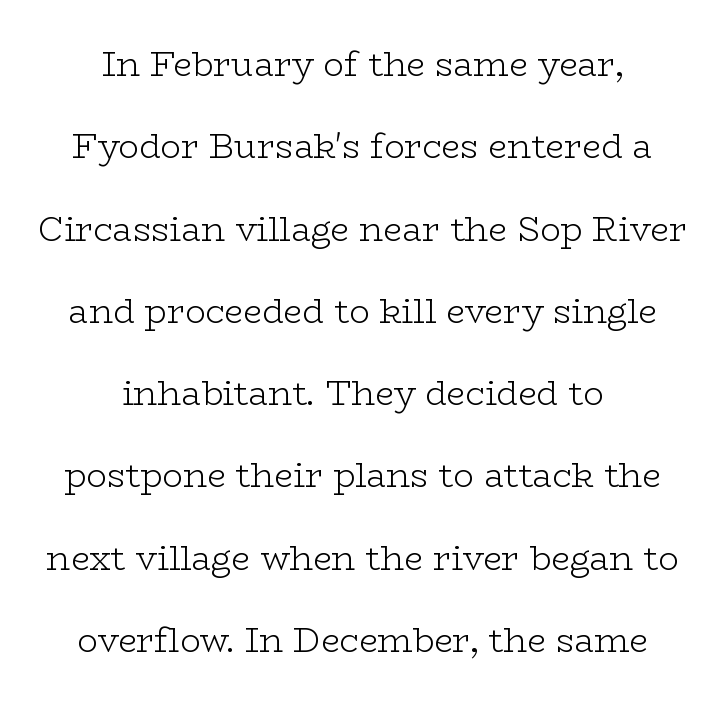
Q: Is the text bold? A: No.
Q: Is the text italic (slanted)? A: No, it is upright.
Q: Is the typeface a serif or a sans-serif typeface? A: Serif.
Q: Is the text underlined? A: No.
Q: How is the paragraph aligned? A: Centered.
Q: Is the spacing between letters normal or unusually wide? A: Normal.
Q: Is the spacing between lines tight, normal or loose? A: Loose.
Q: Width (condensed, normal, or wide)? A: Wide.
Q: Stroke contrast? A: Low.
Q: x-height? A: Medium.
Q: Monospaced? A: No.
